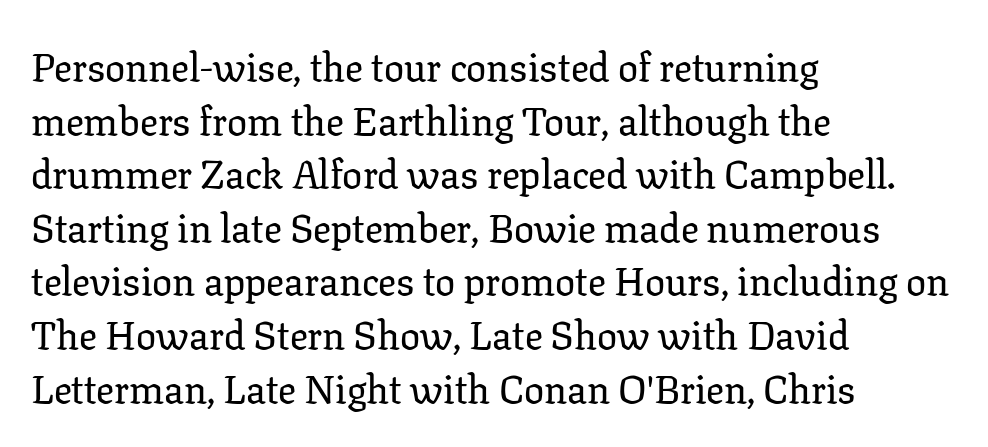
{"serif": "yes", "italic": "no", "width": "normal", "stroke_contrast": "low", "x_height": "medium", "monospaced": "no", "underline": "no", "align": "left", "line_spacing": "normal", "line_spacing_ratio": 1.34, "letter_spacing": "normal", "letter_spacing_em": 0.0, "glyph_px": 40}
